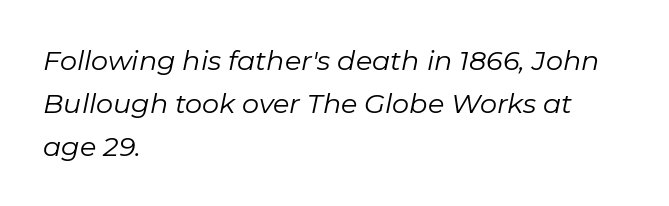
{"italic": "yes", "lean": "right", "slant_degrees": 11, "bold": "no", "underline": "no", "align": "left", "line_spacing": "normal", "line_spacing_ratio": 1.59, "letter_spacing": "normal", "letter_spacing_em": 0.0, "glyph_px": 27}
